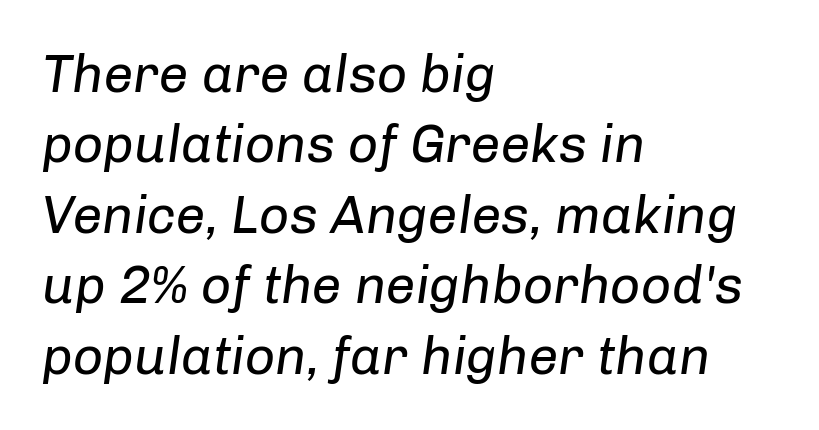
{"italic": "yes", "lean": "right", "slant_degrees": 8, "bold": "no", "weight": "regular", "width": "normal", "stroke_contrast": "low", "x_height": "medium", "monospaced": "no", "underline": "no", "align": "left", "line_spacing": "normal", "line_spacing_ratio": 1.33, "letter_spacing": "normal", "letter_spacing_em": 0.0, "glyph_px": 53}
